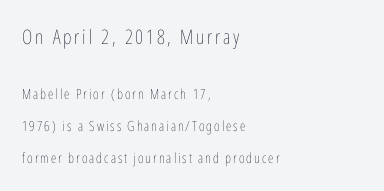
The image shows 20 px text type, upright; set left-aligned, loose line spacing (2.3x), not underlined; the first (top) block is 1.43x larger.
